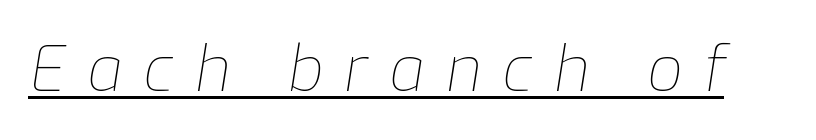
The image shows 62 px thin type, italic (leaning right); set unusually wide letter spacing (+0.35 em), underlined; low stroke contrast and a medium x-height.
